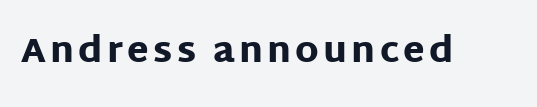
Are there feet on the stems? There aren't — it's a sans. The lettering holds an erect, upright posture throughout. Thick stems and heavy bowls — unmistakably bold. Proportional: the letters do not fall into vertical columns.
